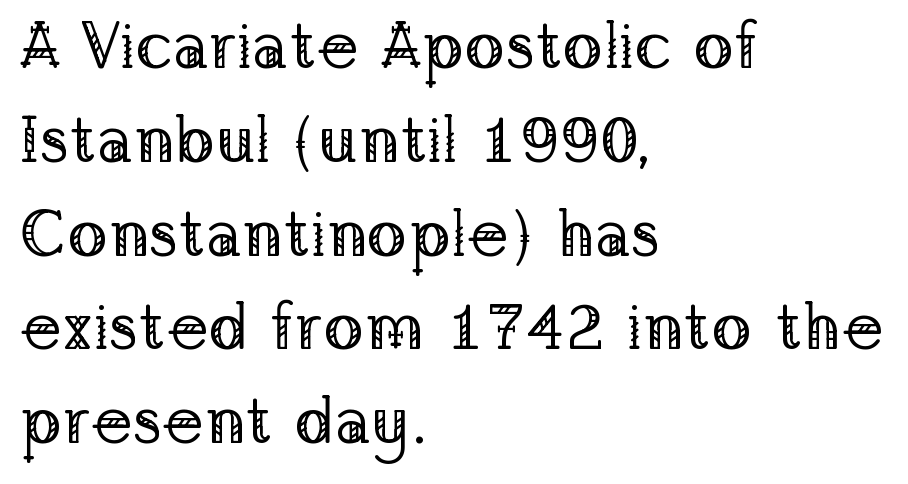
The image shows 67 px regular-weight serif type, upright; set left-aligned, normal line spacing (1.4x), normal letter spacing, not underlined; low stroke contrast and a medium x-height.
